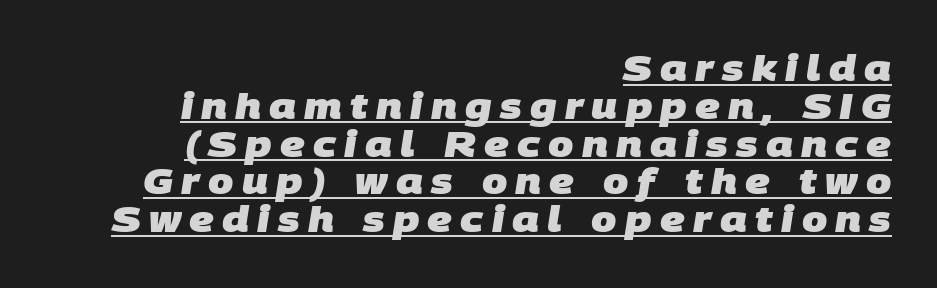
Q: Is the text bold? A: Yes.
Q: Is the typeface a serif or a sans-serif typeface? A: Sans-serif.
Q: Is the text underlined? A: Yes.
Q: How is the paragraph aligned? A: Right-aligned.
Q: Is the spacing between letters normal or unusually wide? A: Unusually wide.
Q: Is the spacing between lines tight, normal or loose? A: Tight.
Q: Width (condensed, normal, or wide)? A: Normal.
Q: Stroke contrast? A: Low.
Q: x-height? A: Large.
Q: Monospaced? A: No.
